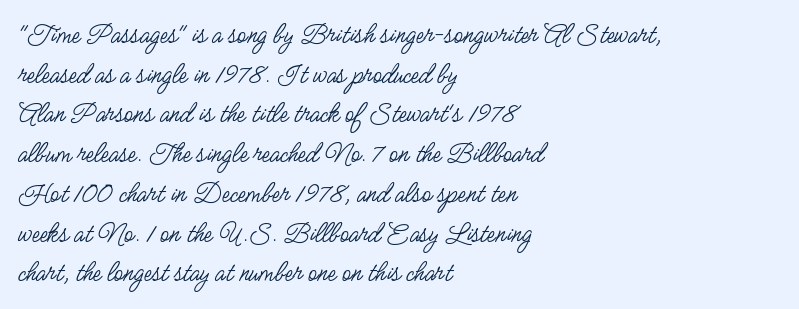
The image shows 29 px regular-weight, condensed sans-serif type; set left-aligned, normal line spacing (1.37x), normal letter spacing, not underlined; low stroke contrast and a small x-height.
